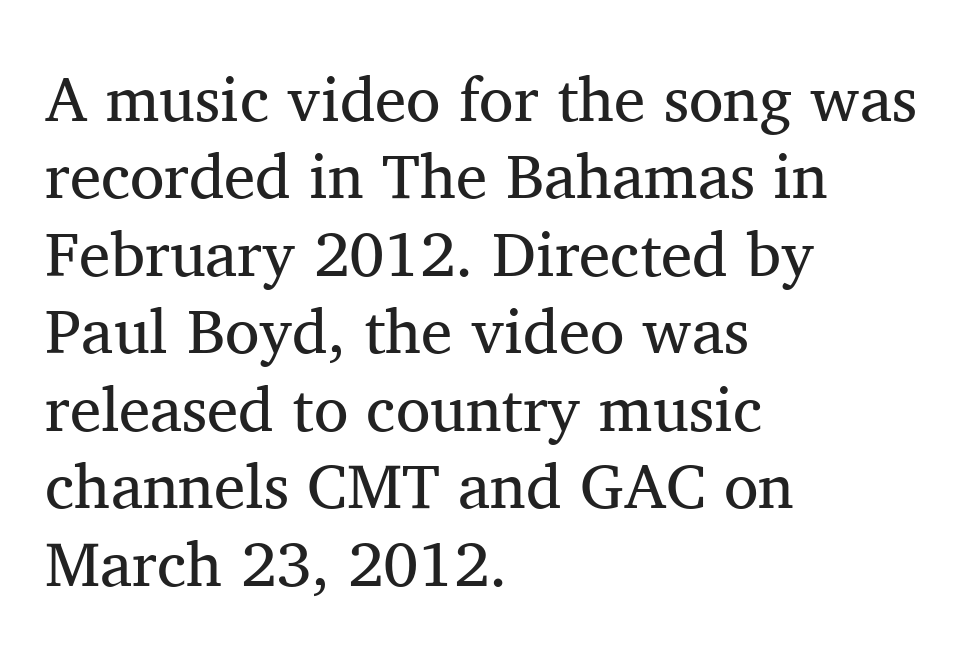
The image shows 63 px regular-weight serif type, upright; set left-aligned, line spacing 1.23x, normal letter spacing, not underlined; medium stroke contrast and a medium x-height.
